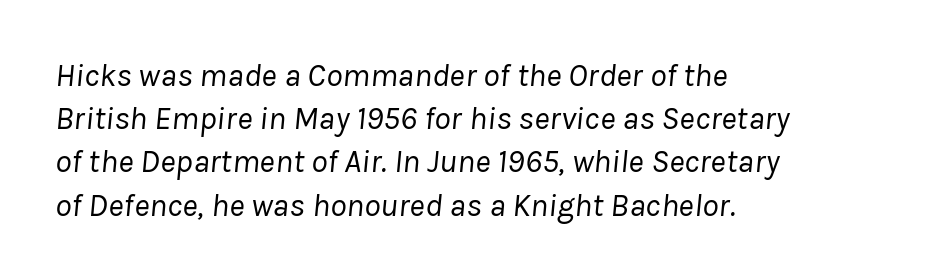
The cut favours lightness, reaching ordinary text weight at its darkest. The letterforms sit shoulder to shoulder at normal distance. Notice how descenders clear the ascenders below comfortably — that's standard leading. Leftover space on each line is placed entirely after the last word.
